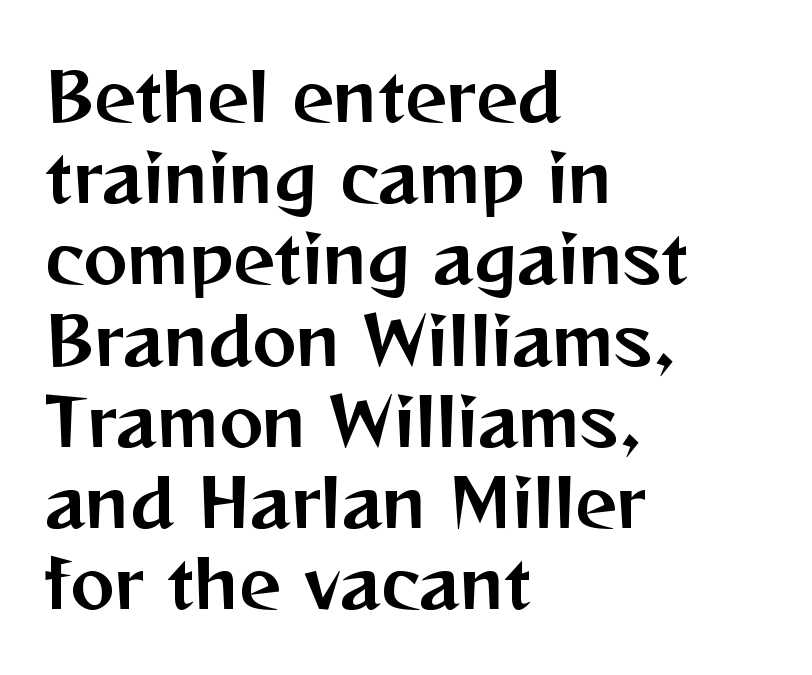
The image shows 66 px sans-serif type, upright; set left-aligned, line spacing 1.23x, normal letter spacing, not underlined; medium stroke contrast and a medium x-height.
